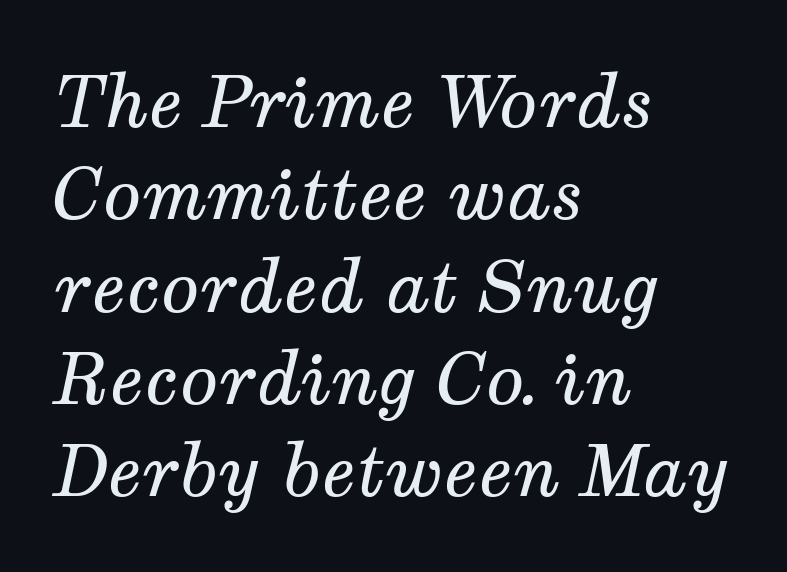
Q: Is the text bold? A: No.
Q: Is the text italic (slanted)? A: Yes, it leans right by about 12 degrees.
Q: Is the typeface a serif or a sans-serif typeface? A: Serif.
Q: Is the text underlined? A: No.
Q: How is the paragraph aligned? A: Left-aligned.
Q: Is the spacing between letters normal or unusually wide? A: Normal.
Q: Is the spacing between lines tight, normal or loose? A: Normal.
Q: Width (condensed, normal, or wide)? A: Normal.
Q: Stroke contrast? A: Medium.
Q: x-height? A: Medium.
Q: Monospaced? A: No.
